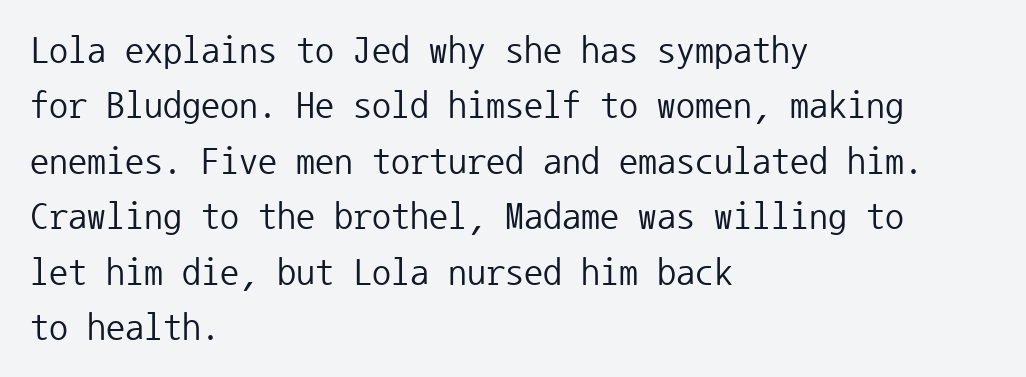
{"serif": "no", "italic": "no", "bold": "no", "weight": "regular", "width": "normal", "stroke_contrast": "low", "x_height": "medium", "monospaced": "yes", "underline": "no", "align": "left", "line_spacing": "normal", "line_spacing_ratio": 1.46, "letter_spacing": "normal", "letter_spacing_em": 0.0, "glyph_px": 38}
